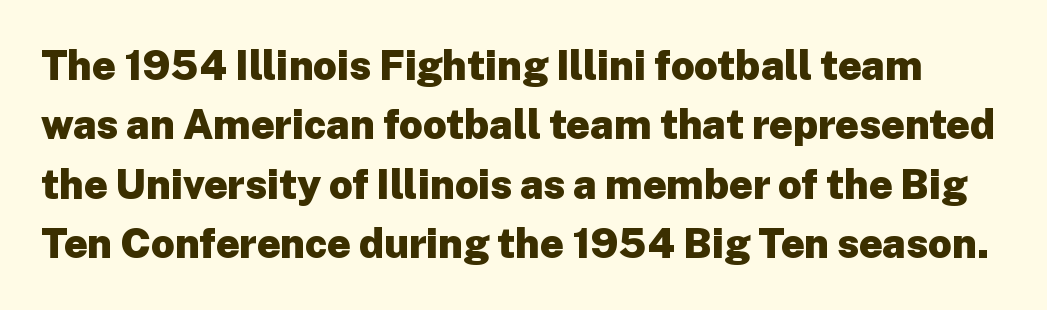
The image shows 41 px heavy sans-serif type, upright; set normal line spacing (1.45x), normal letter spacing, not underlined; low stroke contrast and a medium x-height.
